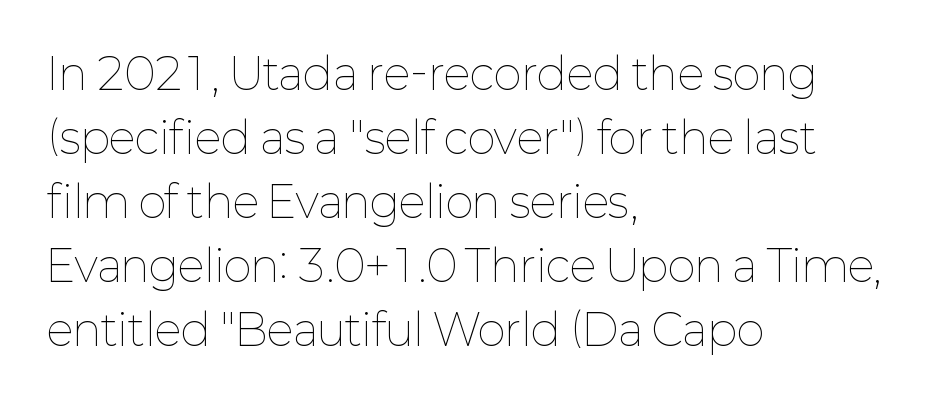
The image shows 43 px thin type, upright; set left-aligned, normal line spacing (1.49x), normal letter spacing, not underlined; low stroke contrast and a medium x-height.
